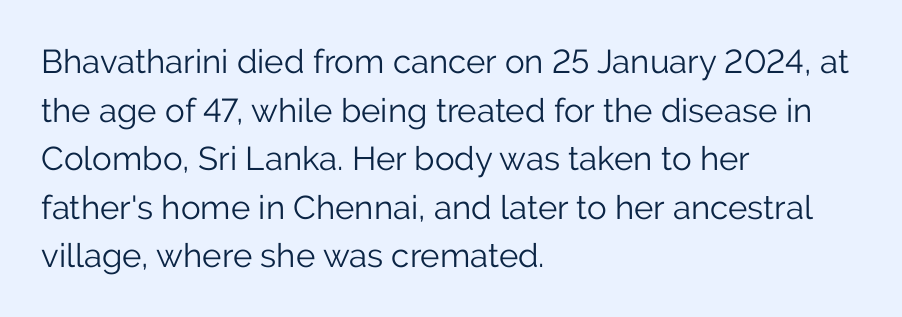
Q: Is the text bold? A: No.
Q: Is the text italic (slanted)? A: No, it is upright.
Q: Is the typeface a serif or a sans-serif typeface? A: Sans-serif.
Q: Is the text underlined? A: No.
Q: How is the paragraph aligned? A: Left-aligned.
Q: Is the spacing between letters normal or unusually wide? A: Normal.
Q: Is the spacing between lines tight, normal or loose? A: Normal.
Q: Width (condensed, normal, or wide)? A: Normal.
Q: Stroke contrast? A: Low.
Q: x-height? A: Medium.
Q: Monospaced? A: No.
